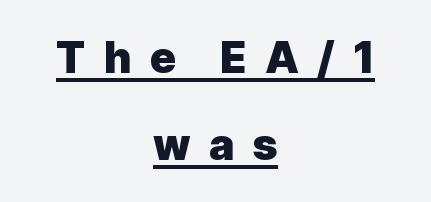
Q: Is the text bold? A: Yes.
Q: Is the text italic (slanted)? A: No, it is upright.
Q: Is the typeface a serif or a sans-serif typeface? A: Sans-serif.
Q: Is the text underlined? A: Yes.
Q: How is the paragraph aligned? A: Centered.
Q: Is the spacing between letters normal or unusually wide? A: Unusually wide.
Q: Is the spacing between lines tight, normal or loose? A: Loose.
Q: Width (condensed, normal, or wide)? A: Normal.
Q: x-height? A: Medium.
Q: Monospaced? A: No.
